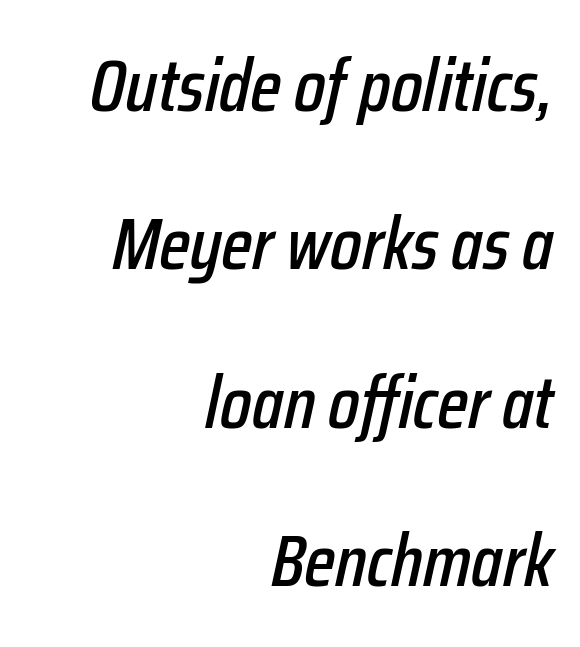
The image shows 74 px condensed type, italic (leaning right); set right-aligned, loose line spacing (2.14x), normal letter spacing, not underlined; low stroke contrast and a medium x-height.
